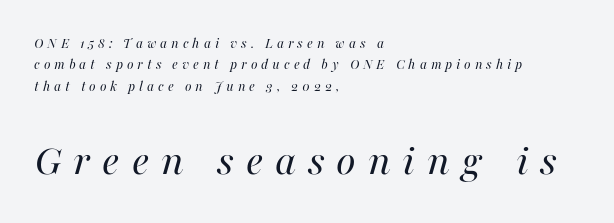
The designer gave the closing block more size than the opening block. The passage shown stacks its lines at a standard gap. Stems and bowls with no extra thickness — not bold. The gap between lines stays unmarked. Varying glyph widths throughout — classic text-font behaviour.
